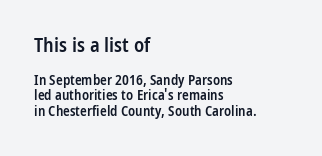
The image shows 20 px text type, upright; set left-aligned, tight line spacing (1.1x), normal letter spacing, not underlined; the first (top) block is 1.43x larger.
